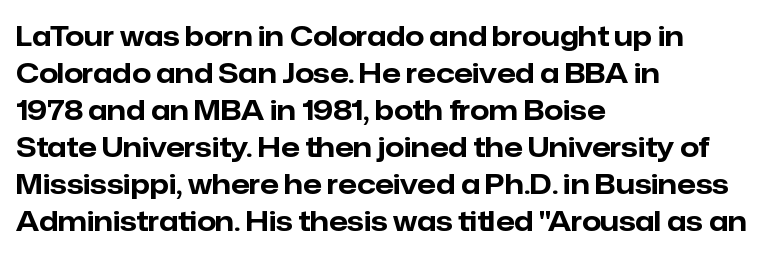
Every character sits straight up, as roman type does. Words appear dense and cohesive because spacing is normal. On the weight axis this lands at bold, roughly 700. In terms of leading, this rendering sits right in the middle.
